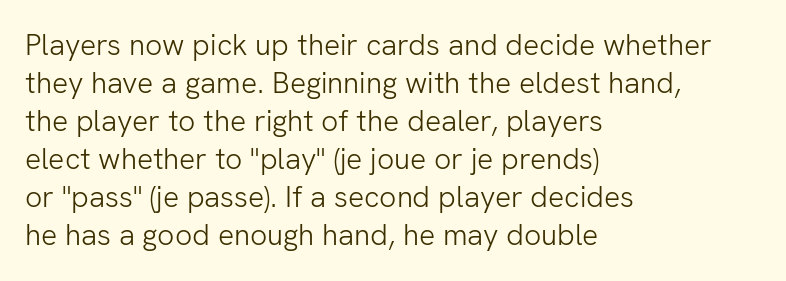
A clean baseline with only descenders dipping below it. A typesetter would mark this as roman, not italic. Looks like regular typesetting: each glyph gets only the width it needs. Compared with typical paragraphs, the rows here are spaced about the same. The passage shown is typeset with a sans-serif family.
